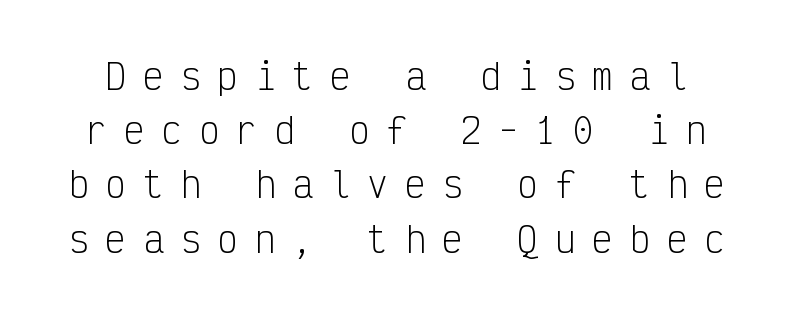
The rendering uses typewriter-style spacing with identical character cells. The space directly below the letters is spotless. Caption: expanded tracking, letters set apart. Whoever set this chose a conventional vertical rhythm. Stem width sits at or under what a default text font uses. A typesetter would mark this as roman, not italic.
